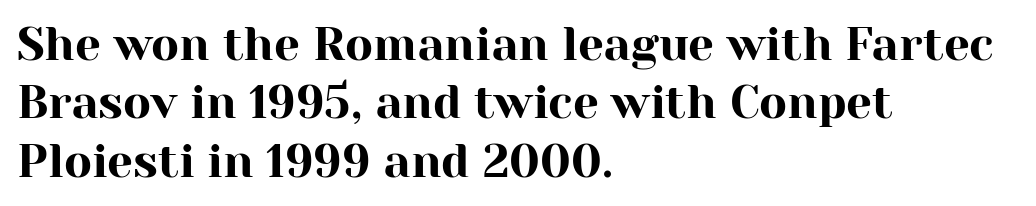
{"serif": "yes", "italic": "no", "width": "normal", "stroke_contrast": "high", "x_height": "medium", "monospaced": "no", "underline": "no", "align": "left", "line_spacing": "normal", "line_spacing_ratio": 1.27, "letter_spacing": "normal", "letter_spacing_em": 0.0, "glyph_px": 46}
